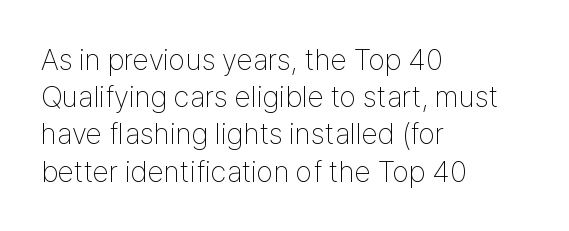
The image shows 30 px thin, condensed sans-serif type, upright; set left-aligned, line spacing 1.24x, normal letter spacing, not underlined; low stroke contrast and a medium x-height.
